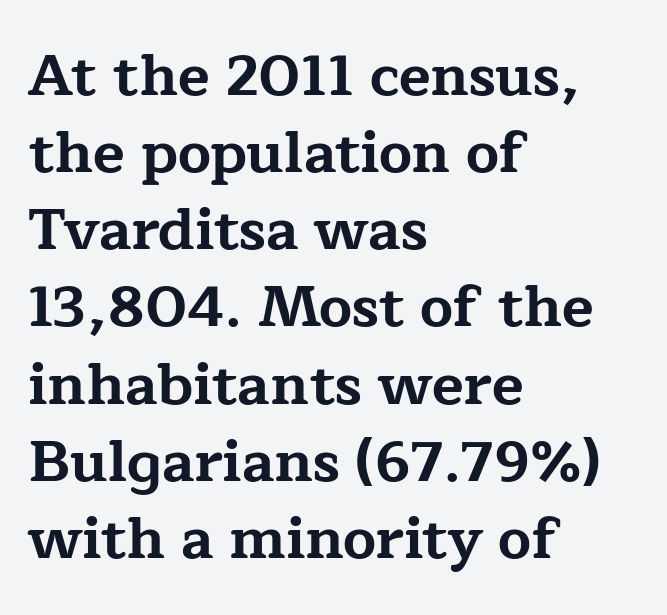
What weight is shown? A full bold with thick strokes. The passage shown stacks its lines at a standard gap. Short and long lines alike share a common starting point at left. Letterform terminals end in serifs throughout the passage. The zone under the glyphs is completely vacant.
